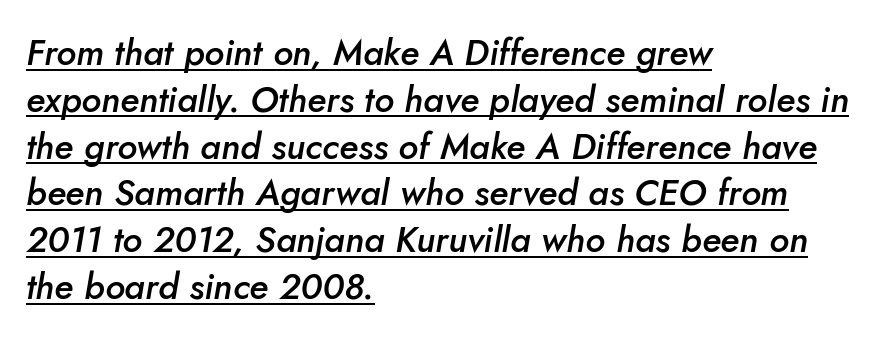
Q: Is the text bold? A: Semi-bold.
Q: Is the text italic (slanted)? A: Yes, it leans right by about 5 degrees.
Q: Is the text underlined? A: Yes.
Q: How is the paragraph aligned? A: Left-aligned.
Q: Is the spacing between letters normal or unusually wide? A: Normal.
Q: Is the spacing between lines tight, normal or loose? A: Normal.
Q: Width (condensed, normal, or wide)? A: Normal.
Q: Stroke contrast? A: Low.
Q: x-height? A: Small.
Q: Monospaced? A: No.
